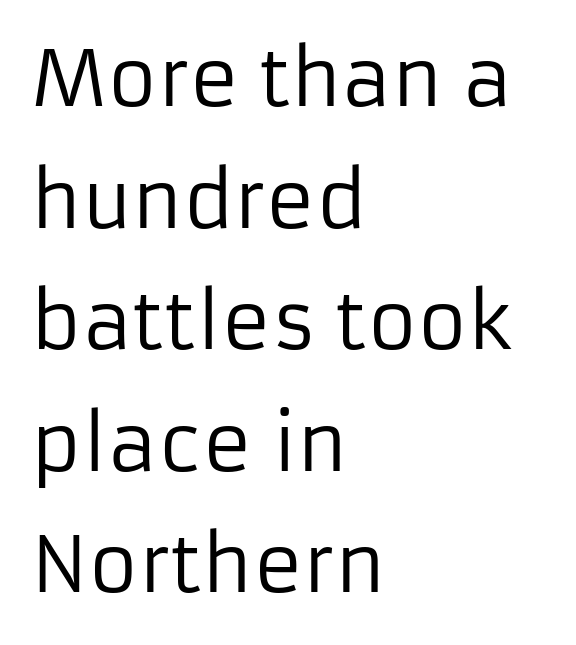
The image shows 76 px regular-weight sans-serif type, upright; set left-aligned, normal line spacing (1.6x), normal letter spacing, not underlined; low stroke contrast and a medium x-height.
